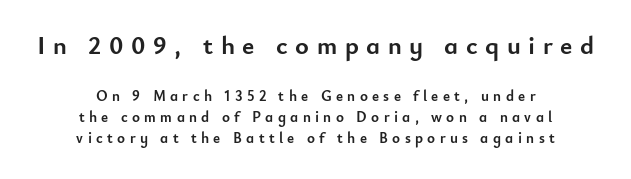
{"italic": "no", "bold": "yes", "underline": "no", "align": "center", "line_spacing": "normal", "line_spacing_ratio": 1.4, "letter_spacing": "wide", "letter_spacing_em": 0.29, "larger_block": "first", "size_ratio": 1.73, "glyph_px": 26}
